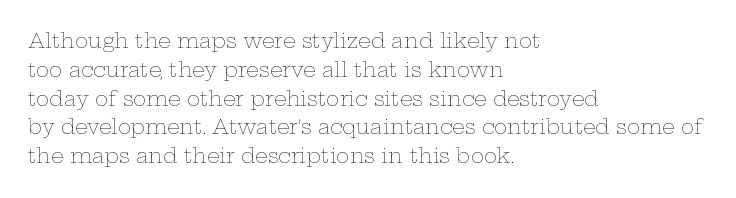
Vertical strokes here are truly vertical. The typesetting does not lean heavy: it is not bold. These lines keep a tight, regular rhythm from letter to letter. Anything drawn beneath the words? Only blank space. The designer left line spacing at the default. Caption: multi-line text, flush left, ragged right.
